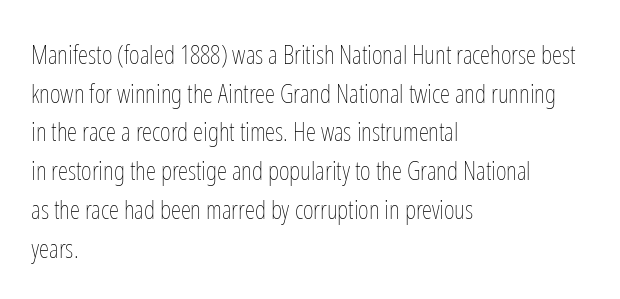
Posture: vertical. The weight tops out at a normal text grade. Words appear dense and cohesive because spacing is normal. If you drew a ruler down the left edge, every line would touch it. Line spacing here is normal. Underline: absent.
